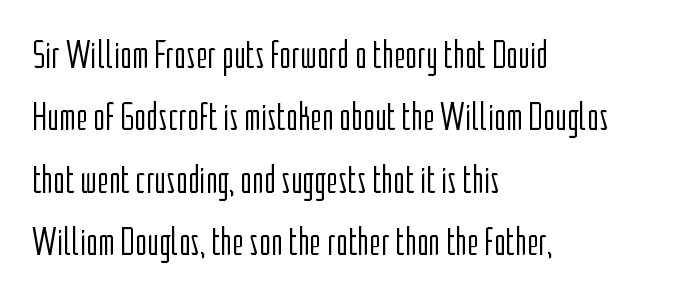
The image shows 40 px light, condensed sans-serif type, upright; set left-aligned, normal line spacing (1.56x), normal letter spacing, not underlined; low stroke contrast and a medium x-height.
